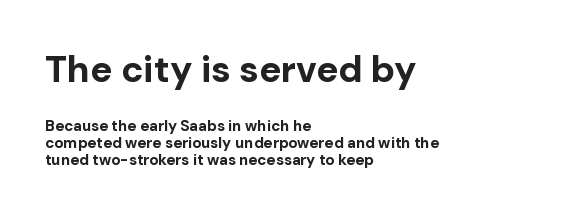
Q: Is the text bold? A: Yes.
Q: Is the text italic (slanted)? A: No, it is upright.
Q: Is the typeface a serif or a sans-serif typeface? A: Sans-serif.
Q: Is the text underlined? A: No.
Q: How is the paragraph aligned? A: Left-aligned.
Q: Is the spacing between letters normal or unusually wide? A: Normal.
Q: Is the spacing between lines tight, normal or loose? A: Tight.
Q: Which block of text is set in a larger size, the first (top) or the second (bottom)? A: The first (top) one.
Q: Width (condensed, normal, or wide)? A: Normal.
Q: Stroke contrast? A: Low.
Q: x-height? A: Medium.
Q: Monospaced? A: No.
